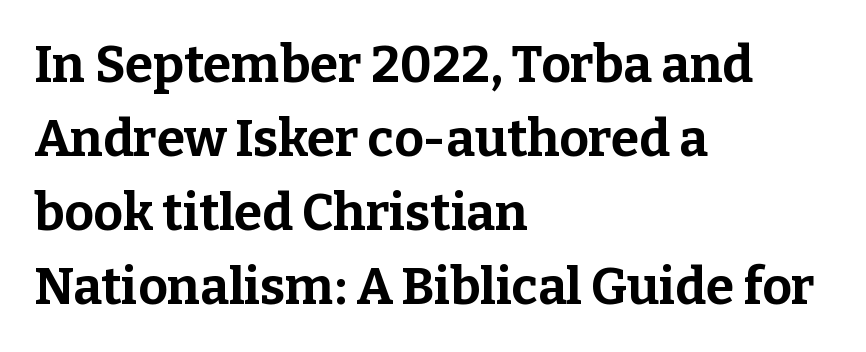
{"serif": "yes", "italic": "no", "bold": "yes", "weight": "bold", "width": "normal", "stroke_contrast": "low", "x_height": "medium", "monospaced": "no", "underline": "no", "align": "left", "line_spacing": "normal", "line_spacing_ratio": 1.45, "letter_spacing": "normal", "letter_spacing_em": 0.0, "glyph_px": 51}
